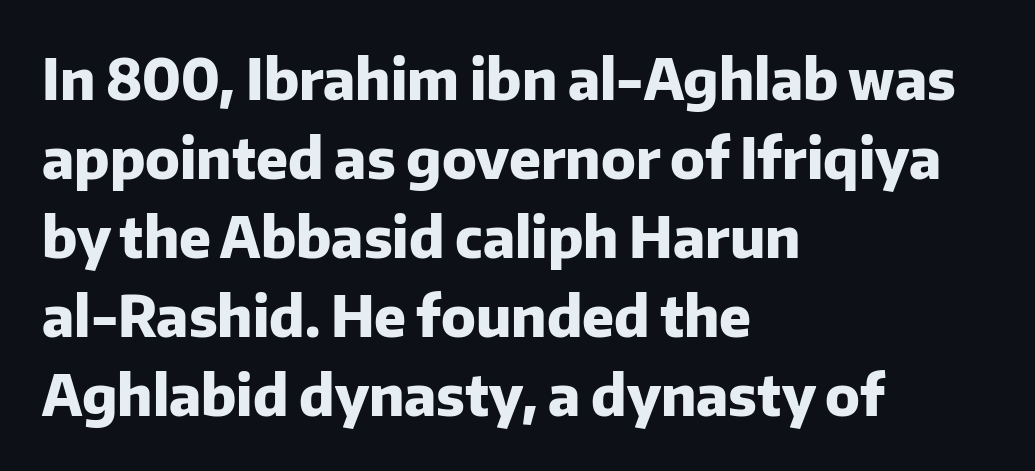
The image shows 56 px heavy sans-serif type, upright; set left-aligned, normal line spacing (1.41x), normal letter spacing, not underlined; low stroke contrast and a medium x-height.
